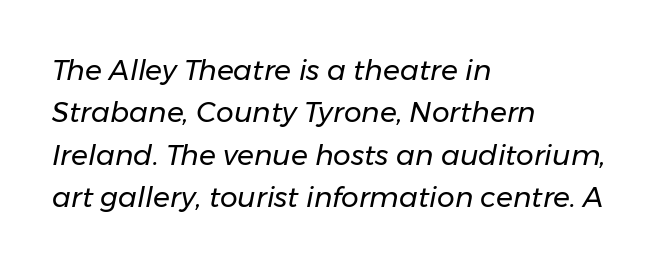
{"italic": "yes", "lean": "right", "slant_degrees": 11, "bold": "no", "weight": "regular", "width": "normal", "stroke_contrast": "low", "x_height": "medium", "monospaced": "no", "underline": "no", "align": "left", "line_spacing": "normal", "line_spacing_ratio": 1.51, "letter_spacing": "normal", "letter_spacing_em": 0.0, "glyph_px": 28}
